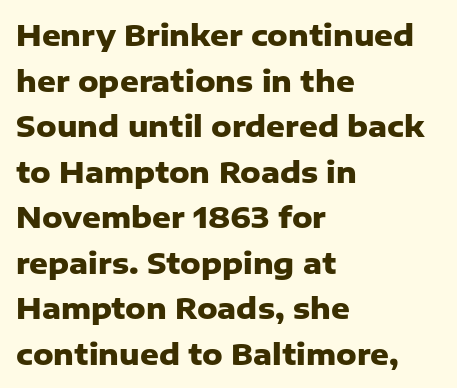
{"serif": "no", "italic": "no", "bold": "yes", "weight": "heavy", "width": "normal", "stroke_contrast": "low", "x_height": "medium", "monospaced": "no", "underline": "no", "align": "left", "line_spacing": "normal", "line_spacing_ratio": 1.57, "letter_spacing": "normal", "letter_spacing_em": 0.0, "glyph_px": 29}
